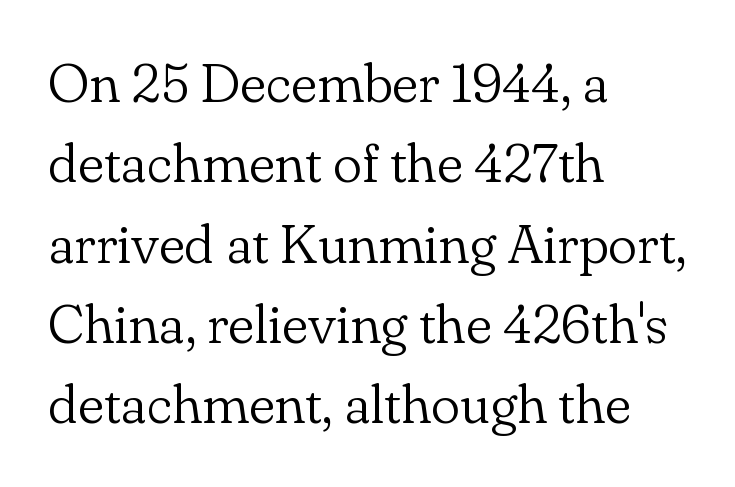
Q: Is the text bold? A: No.
Q: Is the text italic (slanted)? A: No, it is upright.
Q: Is the typeface a serif or a sans-serif typeface? A: Serif.
Q: Is the text underlined? A: No.
Q: How is the paragraph aligned? A: Left-aligned.
Q: Is the spacing between letters normal or unusually wide? A: Normal.
Q: Is the spacing between lines tight, normal or loose? A: Normal.
Q: Width (condensed, normal, or wide)? A: Normal.
Q: Stroke contrast? A: Low.
Q: x-height? A: Small.
Q: Monospaced? A: No.
